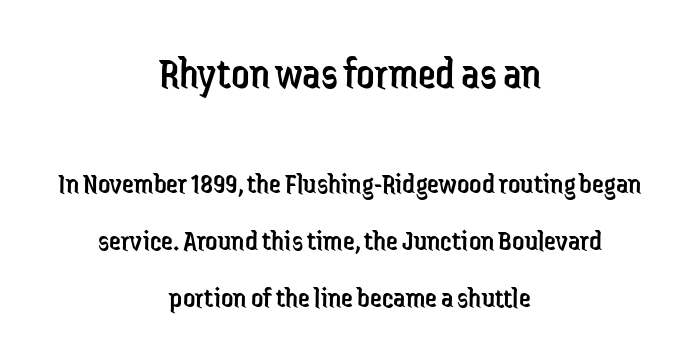
Is the type heavy? It reads as light-to-regular instead. Is the block centered? Yes — each line is placed symmetrically about the middle. Are there feet on the stems? There aren't — it's a sans. Honestly, there is no underline to notice here at all. The face used here is rendered with its standard letterfit. The first block has been scaled up relative to the second.
